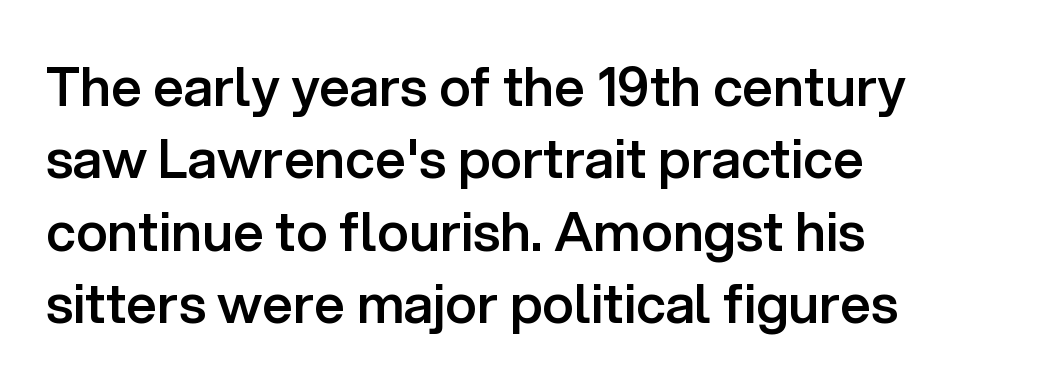
{"serif": "no", "italic": "no", "bold": "semi", "weight": "semibold", "width": "normal", "stroke_contrast": "low", "x_height": "medium", "monospaced": "no", "underline": "no", "align": "left", "line_spacing": "normal", "line_spacing_ratio": 1.34, "letter_spacing": "normal", "letter_spacing_em": 0.0, "glyph_px": 54}
